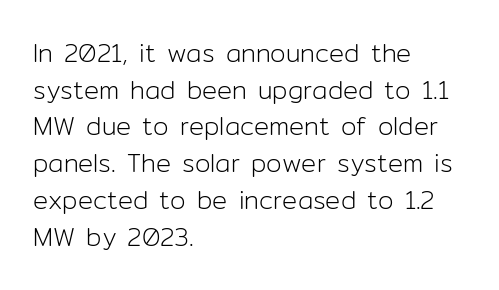
Weight: in the light-to-regular range. In CSS terms this would be text-align: left. The letters stand straight up with perfectly vertical stems. Each new line begins a customary step beneath the previous one. Characters follow at the spacing the type designer built in.
